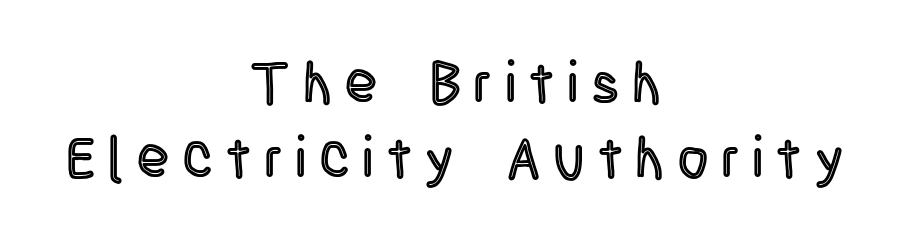
This rendering features lettering with no underline. The letterforms stand isolated, each surrounded by extra space. This sample is center-justified, so both line endings float freely. No italicization has been applied; the sample stays upright. This block has exactly the height ordinary leading produces.
